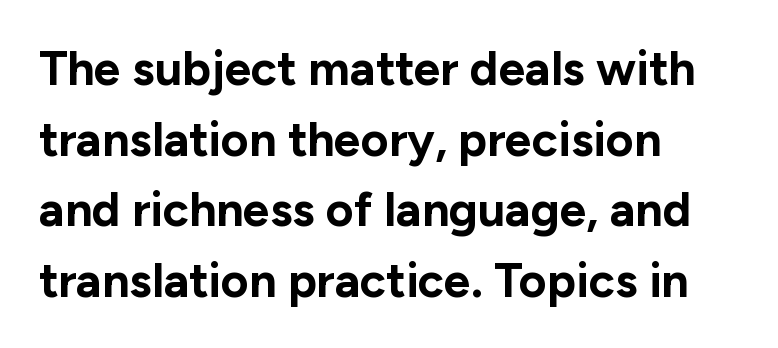
The image shows 48 px bold sans-serif type, upright; set left-aligned, normal line spacing (1.47x), normal letter spacing, not underlined; low stroke contrast and a medium x-height.
